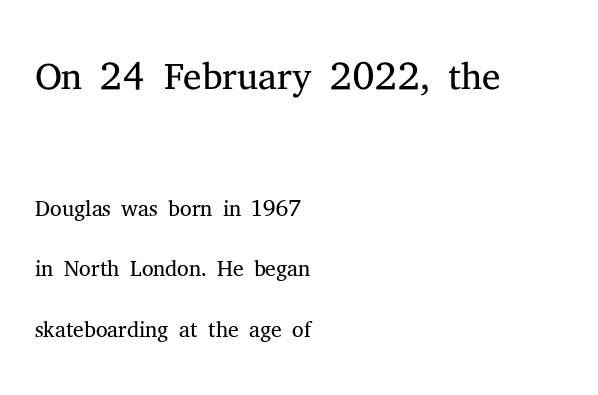
{"serif": "yes", "italic": "no", "bold": "no", "weight": "light", "width": "normal", "stroke_contrast": "medium", "x_height": "medium", "monospaced": "no", "underline": "no", "align": "left", "line_spacing_ratio": 1.83, "letter_spacing": "normal", "letter_spacing_em": 0.0, "larger_block": "first", "size_ratio": 1.73, "glyph_px": 57}
